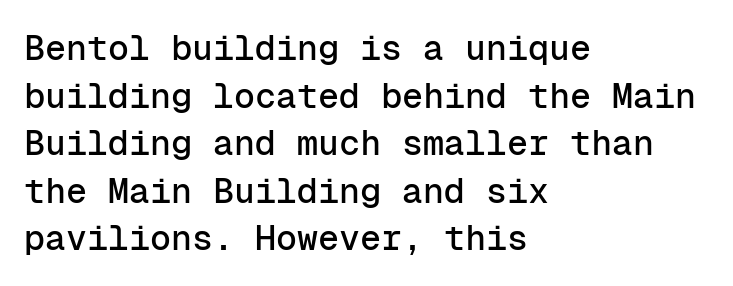
Horizontal bands of white between lines are of average thickness. Is there any slant? The stems are plumb. Nothing unusual about the tracking: characters are spaced as the font intends. Do the characters align in a grid? Yes, the font is monospaced. Honestly, there is no underline to notice here at all.
